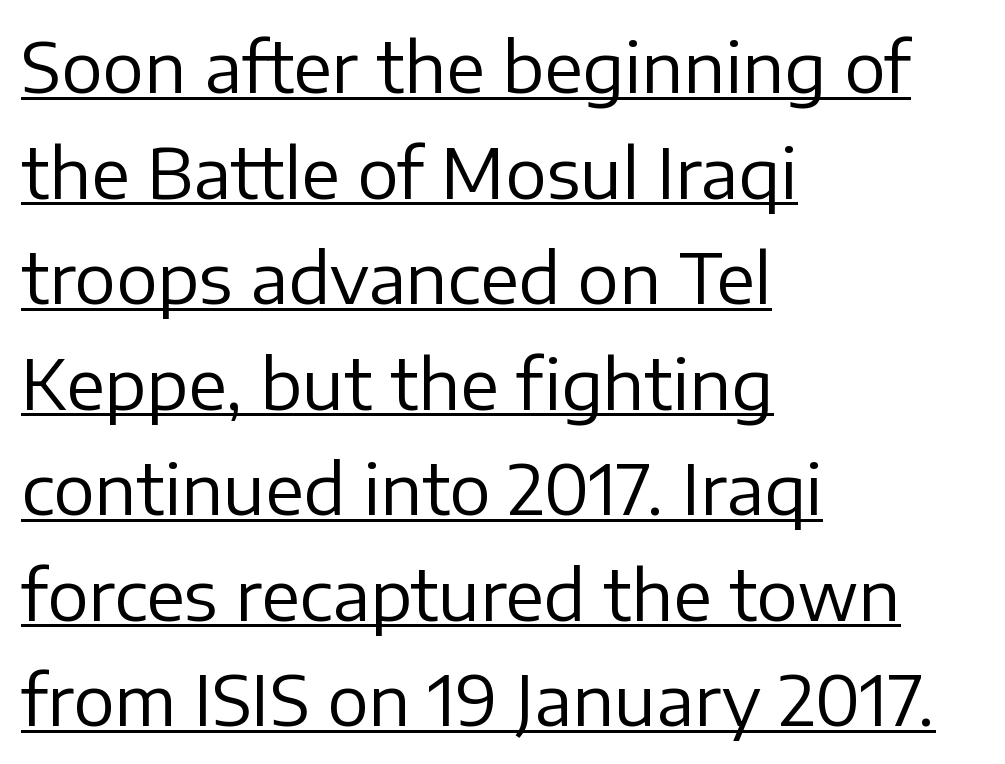
Q: Is the text bold? A: No.
Q: Is the text italic (slanted)? A: No, it is upright.
Q: Is the typeface a serif or a sans-serif typeface? A: Sans-serif.
Q: Is the text underlined? A: Yes.
Q: How is the paragraph aligned? A: Left-aligned.
Q: Is the spacing between letters normal or unusually wide? A: Normal.
Q: Is the spacing between lines tight, normal or loose? A: Normal.
Q: Width (condensed, normal, or wide)? A: Normal.
Q: Stroke contrast? A: Low.
Q: x-height? A: Medium.
Q: Monospaced? A: No.
